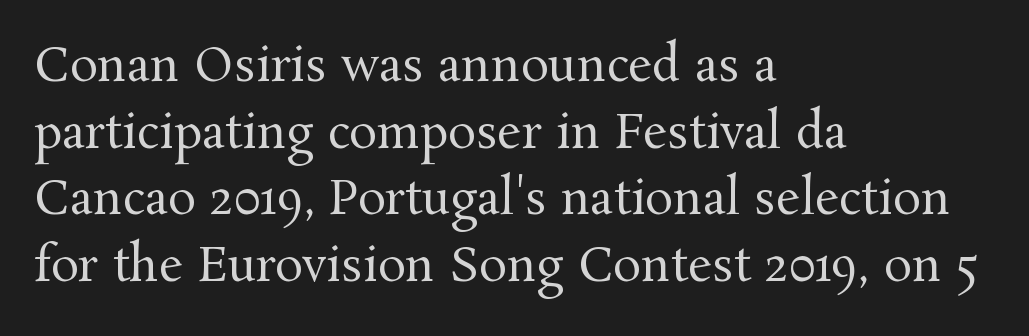
Q: Is the text bold? A: No.
Q: Is the text italic (slanted)? A: No, it is upright.
Q: Is the typeface a serif or a sans-serif typeface? A: Serif.
Q: Is the text underlined? A: No.
Q: How is the paragraph aligned? A: Left-aligned.
Q: Is the spacing between letters normal or unusually wide? A: Normal.
Q: Is the spacing between lines tight, normal or loose? A: Normal.
Q: Width (condensed, normal, or wide)? A: Normal.
Q: Stroke contrast? A: Medium.
Q: x-height? A: Medium.
Q: Monospaced? A: No.
